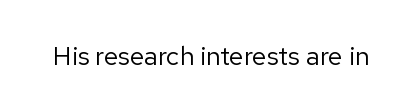
{"italic": "no", "bold": "no", "underline": "no", "letter_spacing": "normal", "letter_spacing_em": 0.0, "glyph_px": 26}
